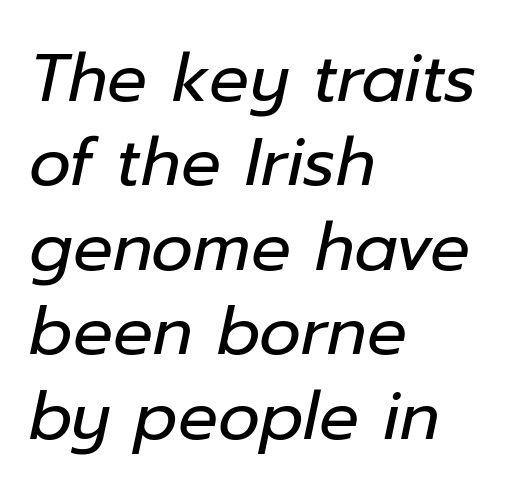
{"italic": "yes", "lean": "right", "slant_degrees": 12, "bold": "no", "weight": "regular", "width": "normal", "stroke_contrast": "low", "x_height": "medium", "monospaced": "no", "underline": "no", "align": "left", "line_spacing": "normal", "line_spacing_ratio": 1.28, "letter_spacing": "normal", "letter_spacing_em": 0.0, "glyph_px": 66}
